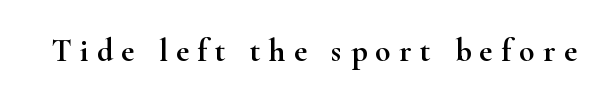
Q: Is the text italic (slanted)? A: No, it is upright.
Q: Is the typeface a serif or a sans-serif typeface? A: Serif.
Q: Is the text underlined? A: No.
Q: Is the spacing between letters normal or unusually wide? A: Unusually wide.
Q: Width (condensed, normal, or wide)? A: Wide.
Q: Stroke contrast? A: High.
Q: x-height? A: Small.
Q: Monospaced? A: No.
